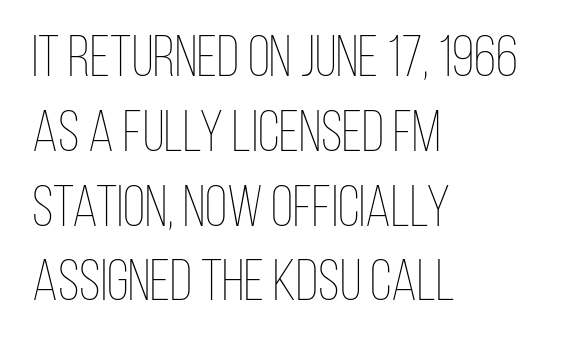
Honestly, the row spacing looks completely unremarkable. Unlike italic type, these characters show no tilt at all. Which margin do the lines hug? The left one — the right edge is uneven. Heft: none added — not bold.
